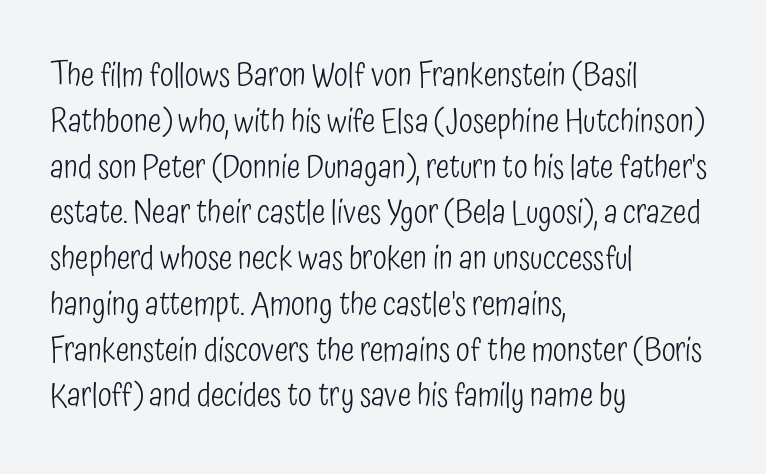
The space directly below the letters is spotless. The letters advance in unequal steps, a hallmark of proportional type. Short note: letters normally spaced. Baseline-to-baseline distance is the conventional proportion of letter height. Stems here are at most as thick as an everyday book face.
